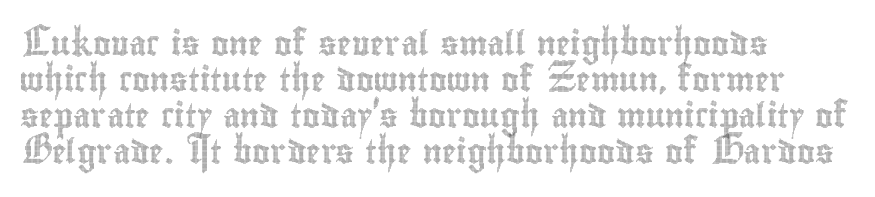
{"italic": "no", "underline": "no", "align": "left", "line_spacing": "normal", "line_spacing_ratio": 1.5, "letter_spacing": "normal", "letter_spacing_em": 0.0, "glyph_px": 24}
